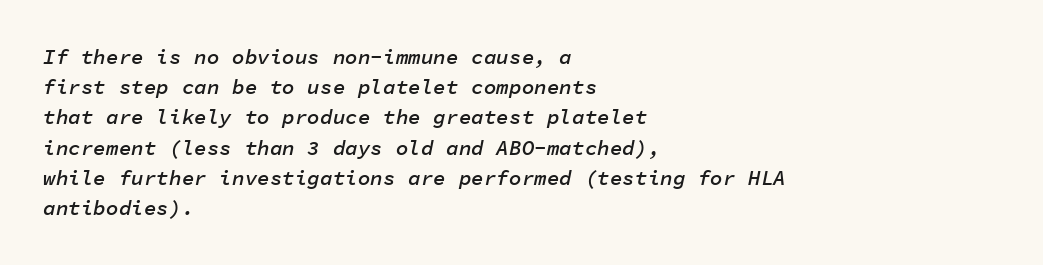
Q: Is the text bold? A: Semi-bold.
Q: Is the text italic (slanted)? A: Yes, it leans right by about 11 degrees.
Q: Is the text underlined? A: No.
Q: How is the paragraph aligned? A: Left-aligned.
Q: Is the spacing between letters normal or unusually wide? A: Normal.
Q: Is the spacing between lines tight, normal or loose? A: Normal.
